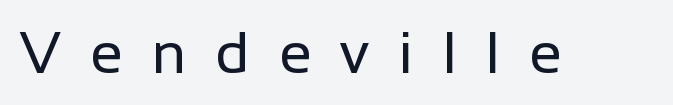
Spacing between characters has been opened up far beyond the box default. Posture: straight, roman, zero tilt. The rendering uses natural spacing where letterforms have individual widths. The passage shown is not bold in any degree. Plain, unruled lines of type.
